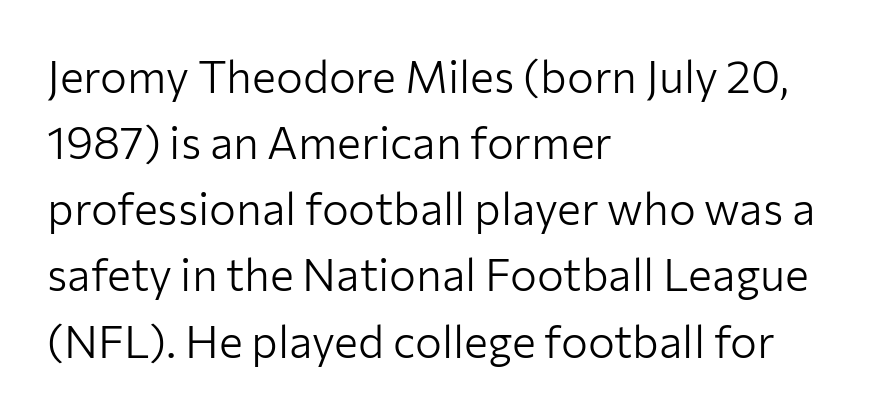
Q: Is the text bold? A: No.
Q: Is the text italic (slanted)? A: No, it is upright.
Q: Is the typeface a serif or a sans-serif typeface? A: Sans-serif.
Q: Is the text underlined? A: No.
Q: How is the paragraph aligned? A: Left-aligned.
Q: Is the spacing between letters normal or unusually wide? A: Normal.
Q: Is the spacing between lines tight, normal or loose? A: Normal.
Q: Width (condensed, normal, or wide)? A: Normal.
Q: Stroke contrast? A: Low.
Q: x-height? A: Medium.
Q: Monospaced? A: No.
